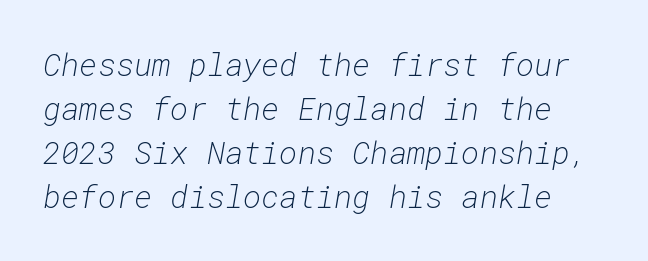
{"italic": "yes", "lean": "right", "slant_degrees": 10, "bold": "no", "weight": "light", "width": "normal", "stroke_contrast": "low", "x_height": "medium", "monospaced": "yes", "underline": "no", "line_spacing": "normal", "line_spacing_ratio": 1.42, "letter_spacing": "normal", "letter_spacing_em": 0.0, "glyph_px": 31}
